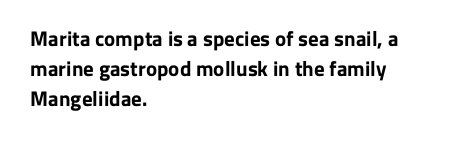
{"italic": "no", "bold": "yes", "underline": "no", "align": "left", "line_spacing": "normal", "line_spacing_ratio": 1.44, "letter_spacing": "normal", "letter_spacing_em": 0.0, "glyph_px": 21}
